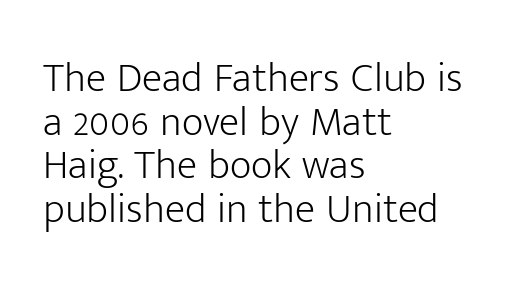
Ink coverage per letter is moderate at most. Is this a fixed-width face? No — the glyphs have proportional, varying widths. Type without underlining. The specimen reads as upright at a glance. The designer dialed line spacing down below the default.
